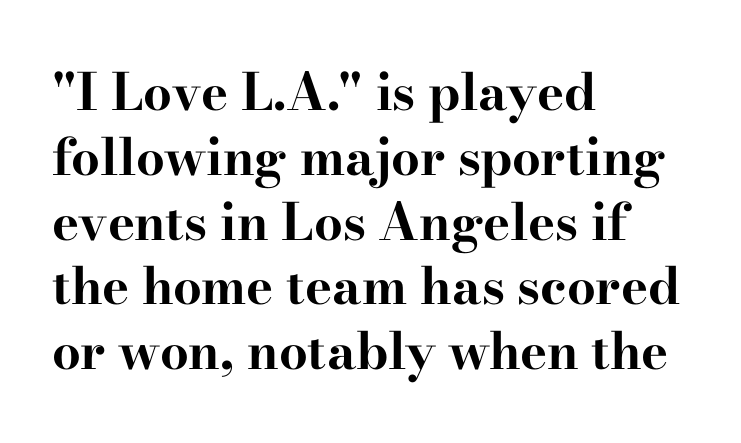
{"serif": "yes", "italic": "no", "bold": "yes", "weight": "bold", "width": "wide", "stroke_contrast": "high", "x_height": "small", "monospaced": "no", "underline": "no", "align": "left", "line_spacing": "normal", "line_spacing_ratio": 1.27, "letter_spacing": "normal", "letter_spacing_em": 0.0, "glyph_px": 51}
